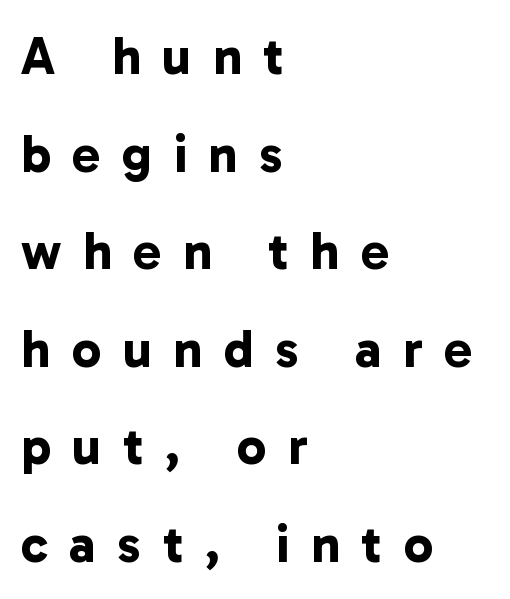
{"serif": "no", "bold": "yes", "weight": "bold", "width": "normal", "stroke_contrast": "low", "x_height": "medium", "monospaced": "no", "underline": "no", "align": "left", "line_spacing_ratio": 1.84, "letter_spacing": "wide", "letter_spacing_em": 0.4, "glyph_px": 53}
